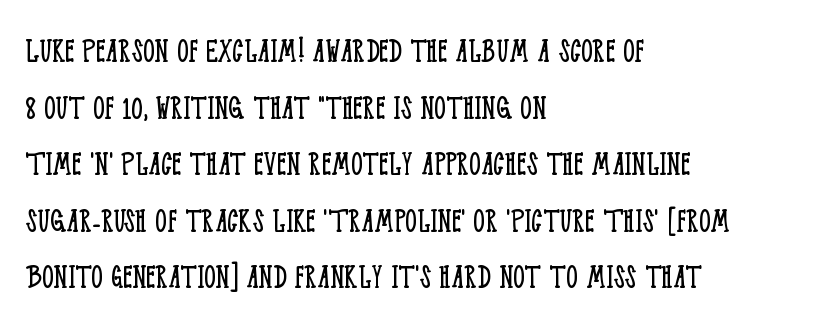
{"serif": "yes", "italic": "no", "bold": "no", "weight": "light", "width": "condensed", "stroke_contrast": "low", "x_height": "large", "monospaced": "no", "underline": "no", "align": "left", "line_spacing": "normal", "line_spacing_ratio": 1.53, "letter_spacing": "normal", "letter_spacing_em": 0.0, "glyph_px": 37}
